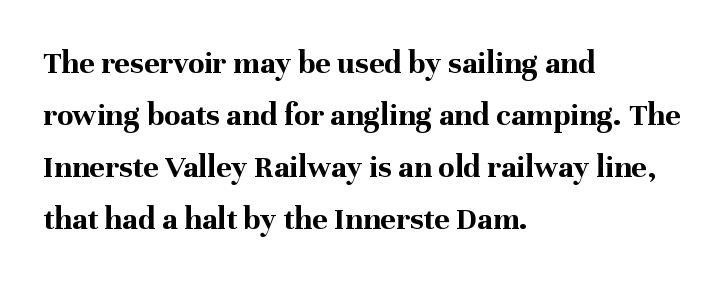
Q: Is the text bold? A: Yes.
Q: Is the text italic (slanted)? A: No, it is upright.
Q: Is the typeface a serif or a sans-serif typeface? A: Serif.
Q: Is the text underlined? A: No.
Q: How is the paragraph aligned? A: Left-aligned.
Q: Is the spacing between letters normal or unusually wide? A: Normal.
Q: Is the spacing between lines tight, normal or loose? A: Normal.
Q: Width (condensed, normal, or wide)? A: Normal.
Q: Stroke contrast? A: Medium.
Q: x-height? A: Medium.
Q: Monospaced? A: No.
